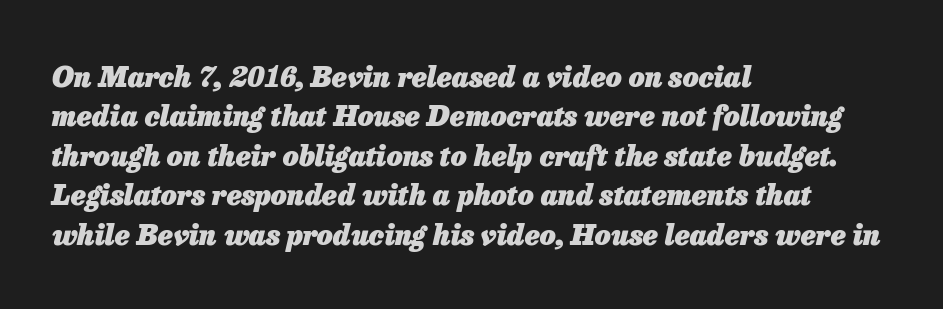
Line beginnings align vertically; line endings do not. Lines of text with bare space underneath. Look at the tracking — it's just the regular setting, nothing added. There's an unmistakable incline to the writing here.
